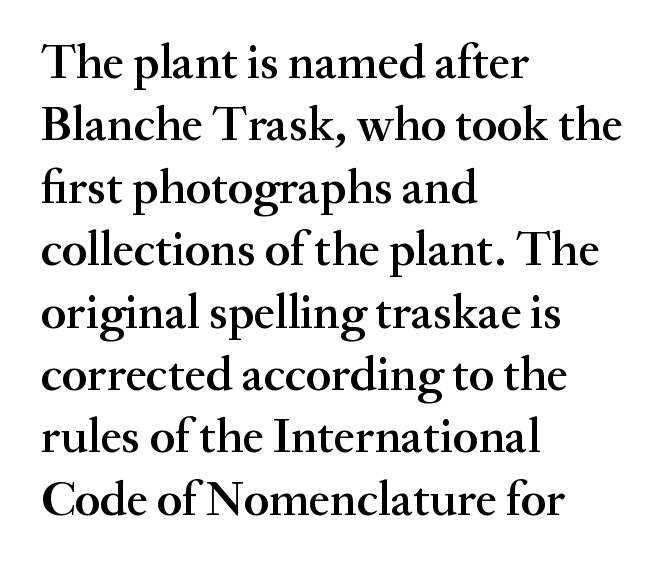
The image shows 48 px semibold serif type, upright; set left-aligned, normal line spacing (1.3x), normal letter spacing, not underlined; medium stroke contrast and a small x-height.
